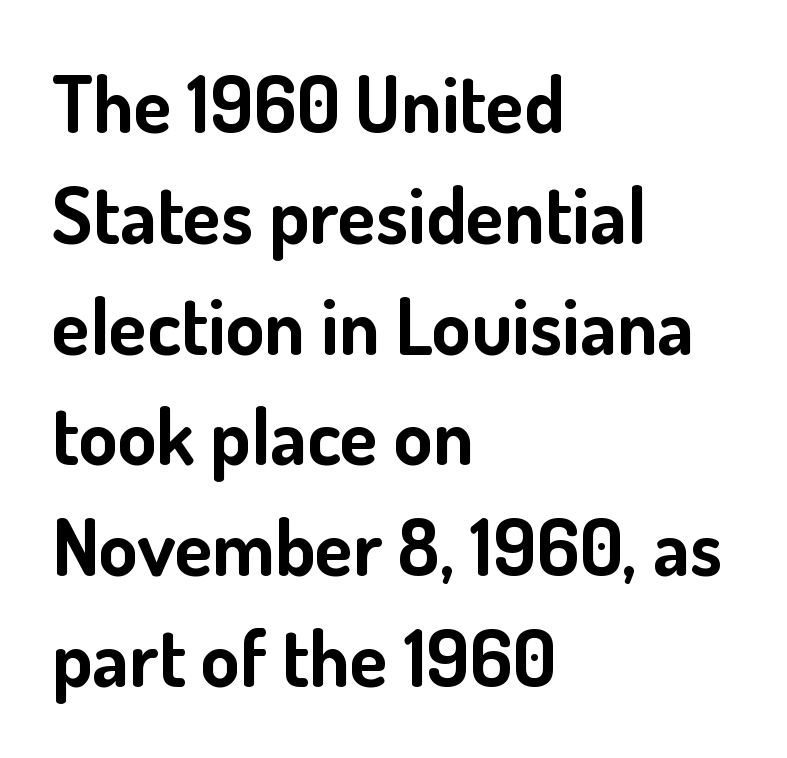
Q: Is the text bold? A: Yes.
Q: Is the text italic (slanted)? A: No, it is upright.
Q: Is the typeface a serif or a sans-serif typeface? A: Sans-serif.
Q: Is the text underlined? A: No.
Q: How is the paragraph aligned? A: Left-aligned.
Q: Is the spacing between letters normal or unusually wide? A: Normal.
Q: Is the spacing between lines tight, normal or loose? A: Normal.
Q: Width (condensed, normal, or wide)? A: Normal.
Q: Stroke contrast? A: Low.
Q: x-height? A: Small.
Q: Monospaced? A: No.
